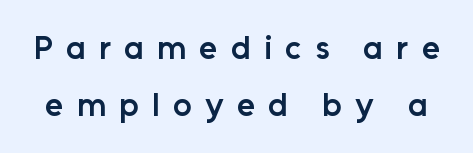
To sum up the face: it is a sans, with no serifs. As a designer I'd log this as weight 600, semibold. Style check: upright. Looks like regular typesetting: each glyph gets only the width it needs. This rendering widens character spacing well past its baseline value.
